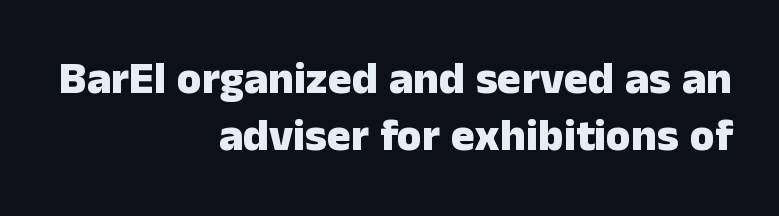
The image shows 45 px heavy sans-serif type, upright; set right-aligned, normal line spacing (1.26x), normal letter spacing, not underlined; low stroke contrast and a medium x-height.
